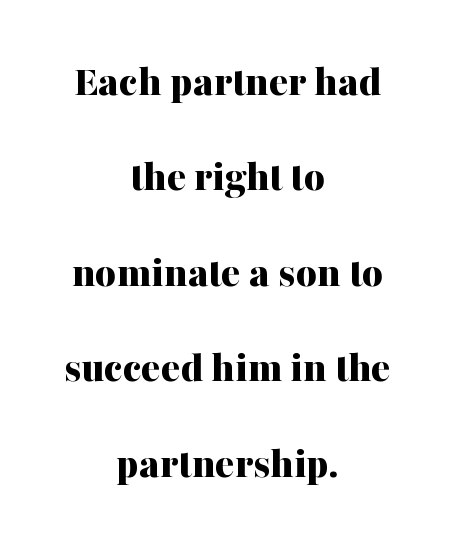
The image shows 45 px bold serif type, upright; set centered, loose line spacing (2.12x), normal letter spacing, not underlined; medium stroke contrast and a medium x-height.
